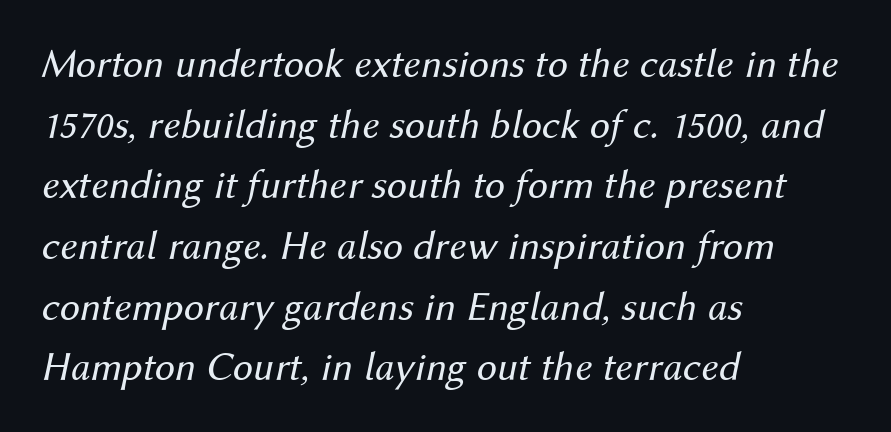
Q: Is the text bold? A: No.
Q: Is the text italic (slanted)? A: Yes, it leans right by about 12 degrees.
Q: Is the text underlined? A: No.
Q: How is the paragraph aligned? A: Left-aligned.
Q: Is the spacing between letters normal or unusually wide? A: Normal.
Q: Is the spacing between lines tight, normal or loose? A: Normal.
Q: Width (condensed, normal, or wide)? A: Normal.
Q: Stroke contrast? A: Medium.
Q: x-height? A: Medium.
Q: Monospaced? A: No.
